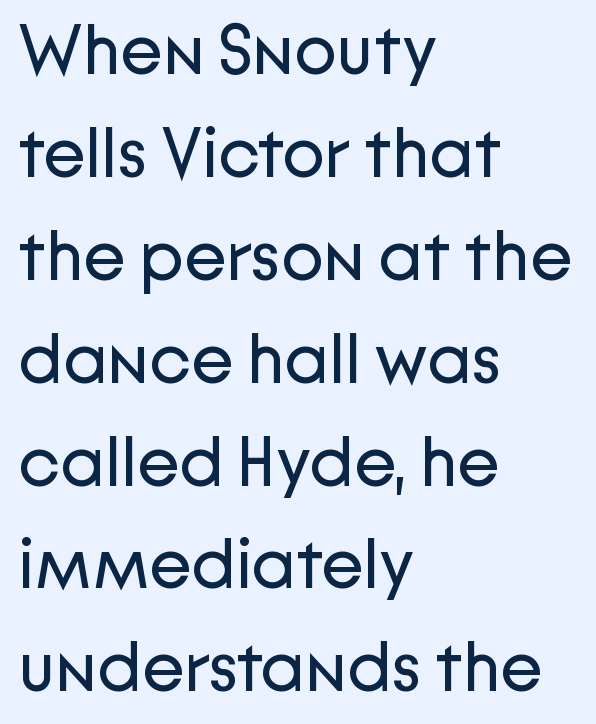
Q: Is the text bold? A: No.
Q: Is the text italic (slanted)? A: No, it is upright.
Q: Is the typeface a serif or a sans-serif typeface? A: Sans-serif.
Q: Is the text underlined? A: No.
Q: How is the paragraph aligned? A: Left-aligned.
Q: Is the spacing between letters normal or unusually wide? A: Normal.
Q: Is the spacing between lines tight, normal or loose? A: Normal.
Q: Width (condensed, normal, or wide)? A: Normal.
Q: Stroke contrast? A: Low.
Q: x-height? A: Medium.
Q: Monospaced? A: No.
